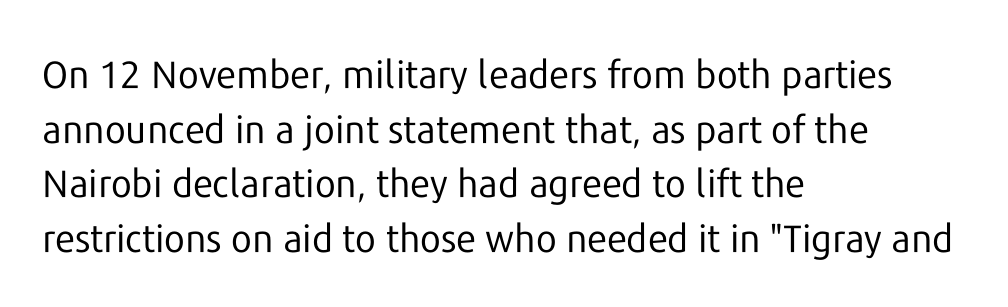
Q: Is the text bold? A: No.
Q: Is the text italic (slanted)? A: No, it is upright.
Q: Is the typeface a serif or a sans-serif typeface? A: Sans-serif.
Q: Is the text underlined? A: No.
Q: How is the paragraph aligned? A: Left-aligned.
Q: Is the spacing between letters normal or unusually wide? A: Normal.
Q: Is the spacing between lines tight, normal or loose? A: Normal.
Q: Width (condensed, normal, or wide)? A: Normal.
Q: Stroke contrast? A: Low.
Q: x-height? A: Medium.
Q: Monospaced? A: No.
